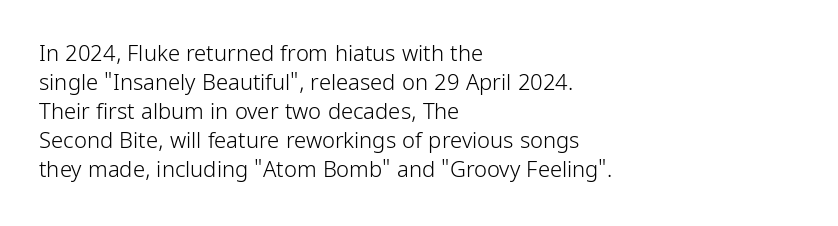
The image shows 22 px text type, upright; set left-aligned, normal line spacing (1.32x), normal letter spacing, not underlined.
